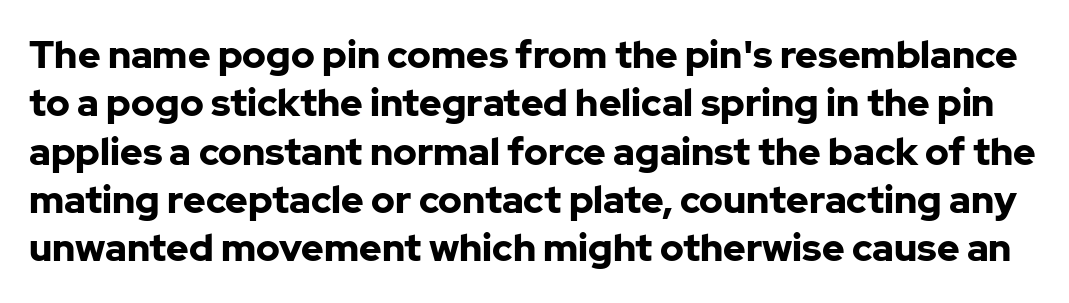
The image shows 38 px bold sans-serif type, upright; set normal line spacing (1.27x), normal letter spacing, not underlined; low stroke contrast and a medium x-height.
